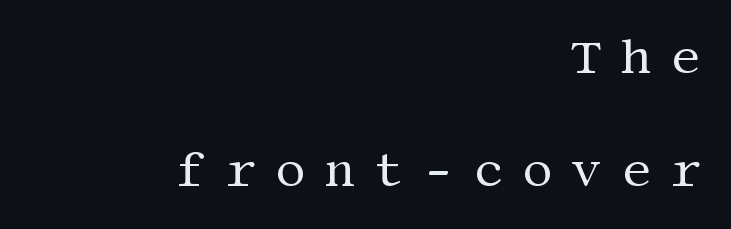
{"serif": "yes", "italic": "no", "bold": "no", "weight": "regular", "width": "normal", "stroke_contrast": "medium", "x_height": "large", "underline": "no", "align": "right", "line_spacing": "loose", "line_spacing_ratio": 2.36, "letter_spacing": "wide", "letter_spacing_em": 0.39, "glyph_px": 48}
